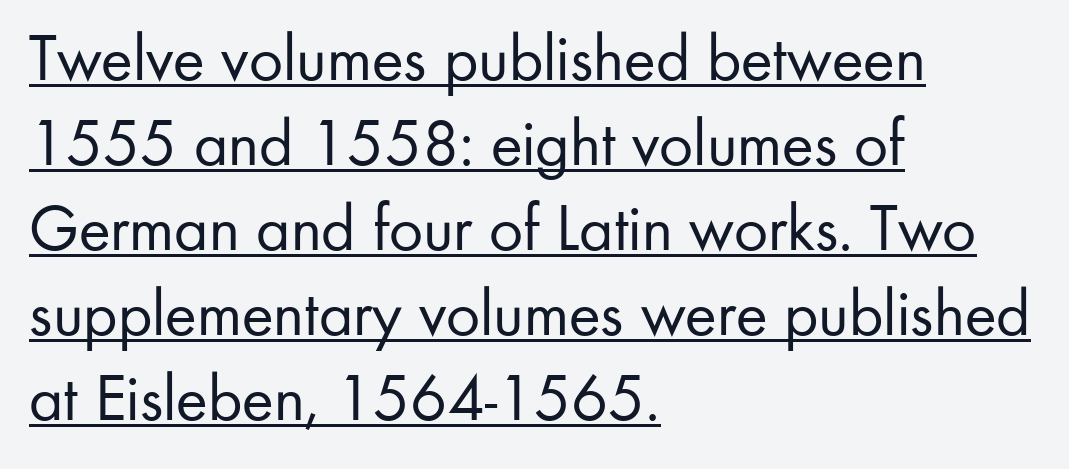
{"serif": "no", "italic": "no", "bold": "no", "weight": "regular", "width": "normal", "stroke_contrast": "low", "x_height": "small", "monospaced": "no", "underline": "yes", "align": "left", "line_spacing": "normal", "line_spacing_ratio": 1.27, "letter_spacing": "normal", "letter_spacing_em": 0.0, "glyph_px": 67}
